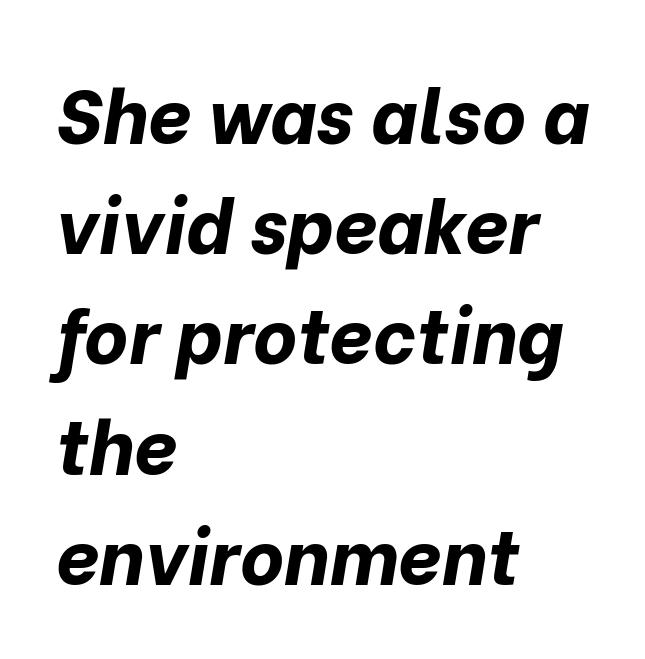
Q: Is the text bold? A: Yes.
Q: Is the text italic (slanted)? A: Yes, it leans right by about 10 degrees.
Q: Is the text underlined? A: No.
Q: How is the paragraph aligned? A: Left-aligned.
Q: Is the spacing between letters normal or unusually wide? A: Normal.
Q: Is the spacing between lines tight, normal or loose? A: Normal.
Q: Width (condensed, normal, or wide)? A: Normal.
Q: Stroke contrast? A: Low.
Q: x-height? A: Medium.
Q: Monospaced? A: No.
